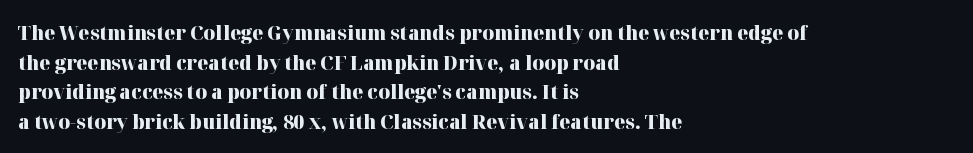
The image shows 20 px bold type, upright; set left-aligned, normal line spacing (1.48x), normal letter spacing, not underlined.
